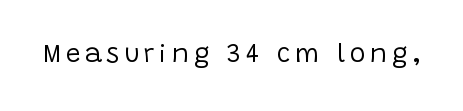
The image shows 26 px text type, upright; set not underlined.
